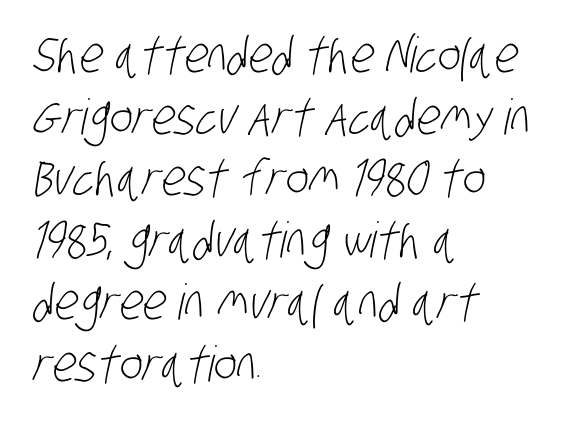
Q: Is the text bold? A: No.
Q: Is the typeface a serif or a sans-serif typeface? A: Sans-serif.
Q: Is the text underlined? A: No.
Q: How is the paragraph aligned? A: Left-aligned.
Q: Is the spacing between letters normal or unusually wide? A: Normal.
Q: Is the spacing between lines tight, normal or loose? A: Normal.
Q: Width (condensed, normal, or wide)? A: Condensed.
Q: Stroke contrast? A: Low.
Q: x-height? A: Large.
Q: Monospaced? A: No.
